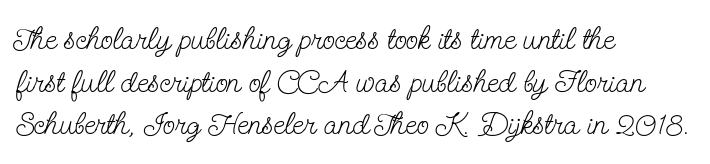
Q: Is the text bold? A: No.
Q: Is the text italic (slanted)? A: Yes.
Q: Is the typeface a serif or a sans-serif typeface? A: Serif.
Q: Is the text underlined? A: No.
Q: How is the paragraph aligned? A: Left-aligned.
Q: Is the spacing between letters normal or unusually wide? A: Normal.
Q: Is the spacing between lines tight, normal or loose? A: Normal.
Q: Width (condensed, normal, or wide)? A: Condensed.
Q: Stroke contrast? A: Low.
Q: x-height? A: Small.
Q: Monospaced? A: No.
